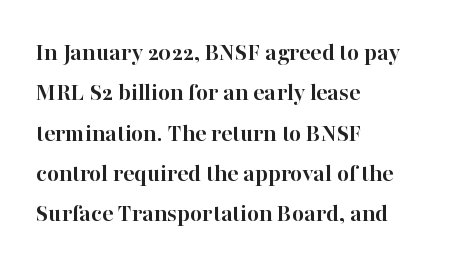
The image shows 26 px bold type, upright; set left-aligned, normal line spacing (1.55x), normal letter spacing, not underlined.
